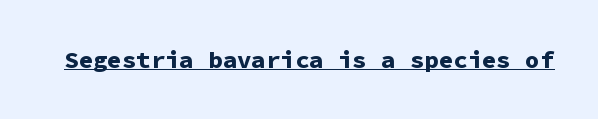
The image shows 24 px bold type, upright; set normal letter spacing, underlined.
